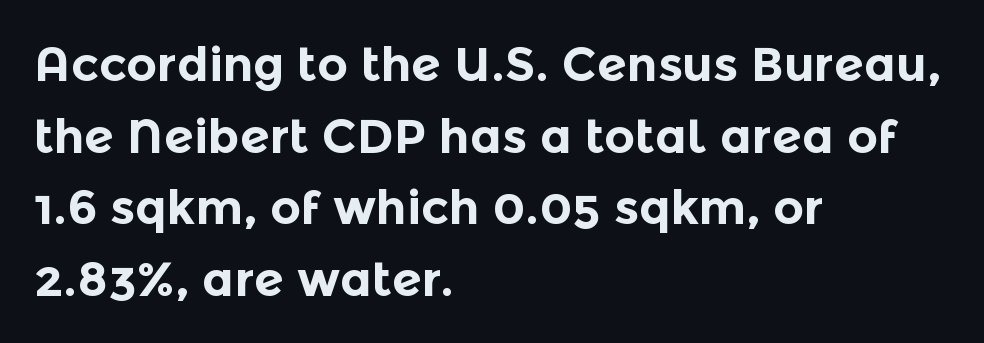
Quick note: underline off. The designer left line spacing at the default. The designer went with a sans here, leaving each stem footless. Typesetter's note: full bold, strokes at maximum text heaviness. Is this a fixed-width face? No — the glyphs have proportional, varying widths.
